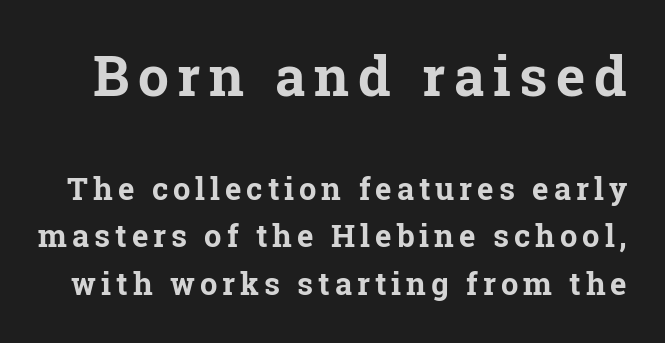
{"serif": "yes", "italic": "no", "bold": "yes", "weight": "bold", "width": "normal", "stroke_contrast": "low", "x_height": "medium", "monospaced": "no", "underline": "no", "line_spacing": "normal", "line_spacing_ratio": 1.54, "larger_block": "first", "size_ratio": 1.77, "glyph_px": 55}
